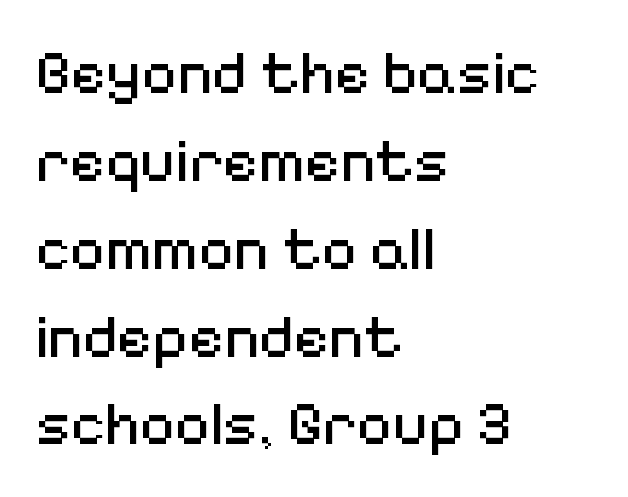
Q: Is the text bold? A: No.
Q: Is the text italic (slanted)? A: No, it is upright.
Q: Is the typeface a serif or a sans-serif typeface? A: Sans-serif.
Q: Is the text underlined? A: No.
Q: How is the paragraph aligned? A: Left-aligned.
Q: Is the spacing between letters normal or unusually wide? A: Normal.
Q: Is the spacing between lines tight, normal or loose? A: Normal.
Q: Width (condensed, normal, or wide)? A: Normal.
Q: Stroke contrast? A: Medium.
Q: x-height? A: Medium.
Q: Monospaced? A: No.
